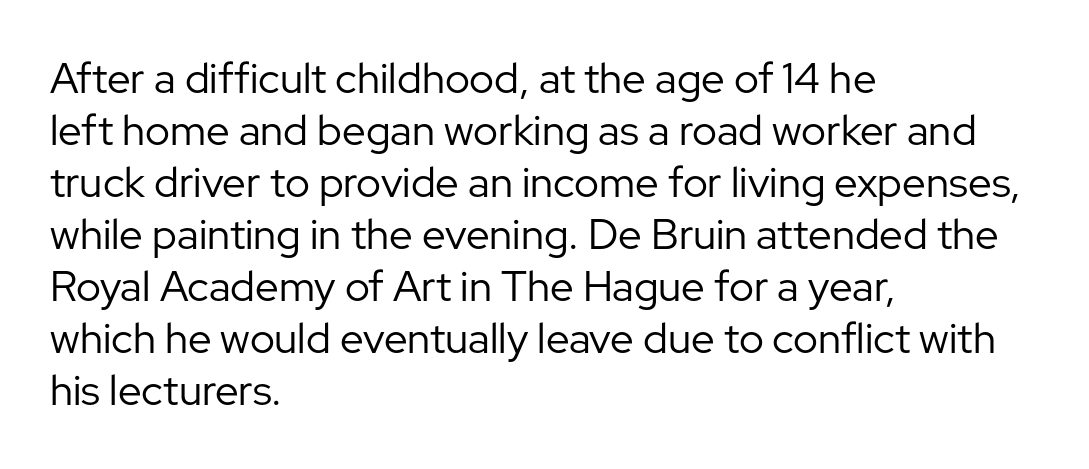
{"serif": "no", "italic": "no", "bold": "no", "weight": "regular", "width": "normal", "stroke_contrast": "low", "x_height": "medium", "monospaced": "no", "underline": "no", "align": "left", "line_spacing_ratio": 1.24, "letter_spacing": "normal", "letter_spacing_em": 0.0, "glyph_px": 42}
